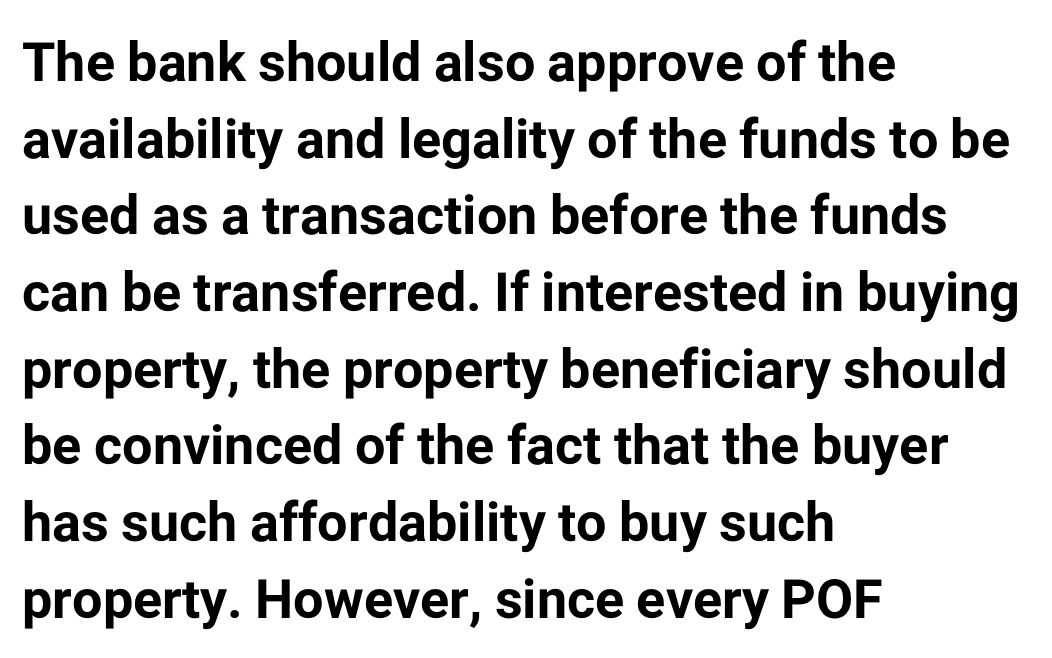
The text block is weighted toward the left margin, trailing off unevenly rightward. If you drew a line through each stem, it would be perfectly vertical. Is the letter spacing exaggerated? No — it looks like the ordinary default. Vertical spacing — default. Heft: maximum for text — a bold.
